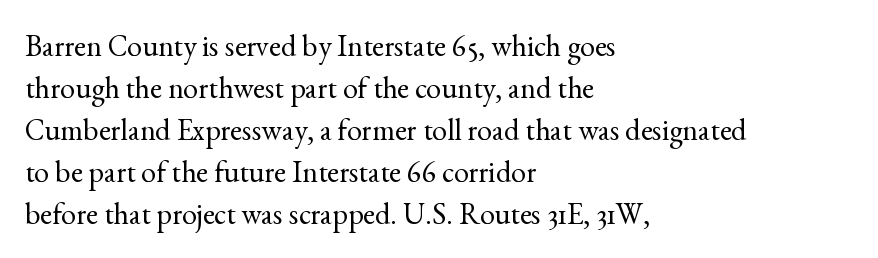
Q: Is the text bold? A: No.
Q: Is the text italic (slanted)? A: No, it is upright.
Q: Is the typeface a serif or a sans-serif typeface? A: Serif.
Q: Is the text underlined? A: No.
Q: How is the paragraph aligned? A: Left-aligned.
Q: Is the spacing between letters normal or unusually wide? A: Normal.
Q: Is the spacing between lines tight, normal or loose? A: Normal.
Q: Width (condensed, normal, or wide)? A: Normal.
Q: x-height? A: Small.
Q: Monospaced? A: No.
